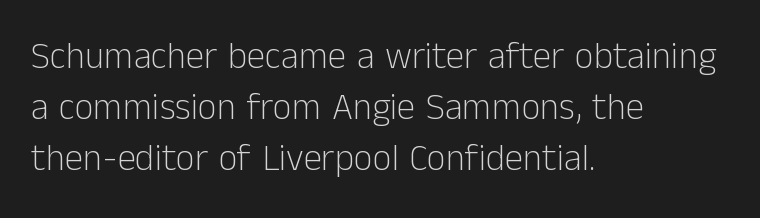
Posture: straight, roman, zero tilt. The face looks like a standard text weight, possibly lighter. Do the characters align in a grid? No, the font is proportional. Just letters on the line, the space beneath them empty. This sample keeps an unexceptional amount of space between lines.
